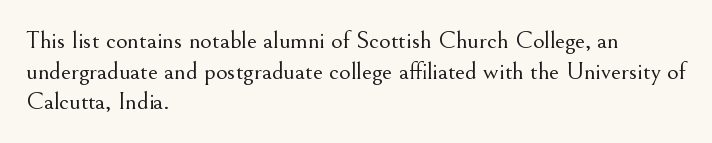
The image shows 25 px text type, upright; set left-aligned, line spacing 1.23x, normal letter spacing, not underlined.
